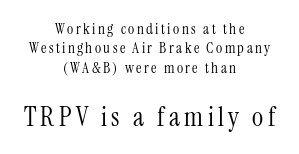
{"italic": "no", "bold": "no", "underline": "no", "align": "center", "line_spacing": "normal", "line_spacing_ratio": 1.29, "larger_block": "second", "size_ratio": 1.8, "glyph_px": 27}
